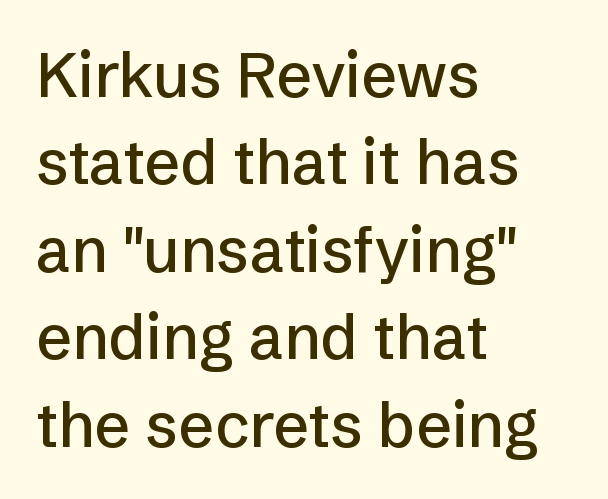
The letters stand straight up with perfectly vertical stems. Typeset ragged right — the left edge is the straight one. In terms of letterform style, serifs are entirely absent. Here the glyphs are tracked normally, forming tight word shapes.
